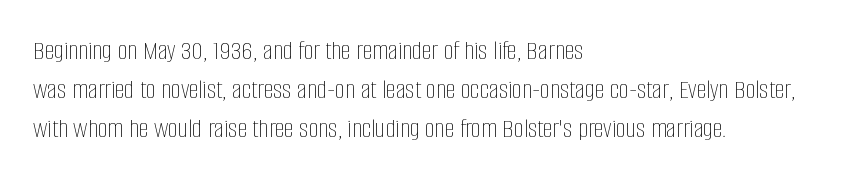
In terms of leading, this rendering sits right in the middle. Has an underline been added? It has not. Stem width sits at or under what a default text font uses. A typesetter would mark this as roman, not italic.
